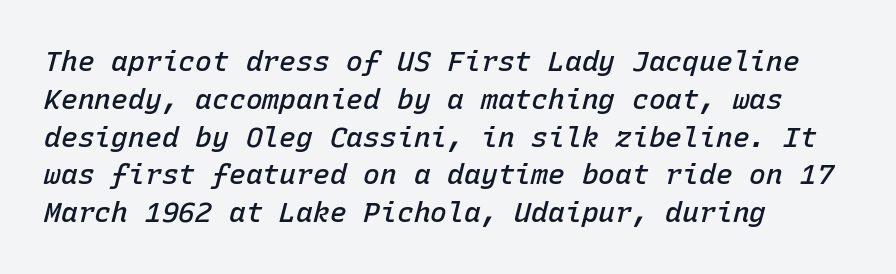
Q: Is the text bold? A: Semi-bold.
Q: Is the text italic (slanted)? A: Yes, it leans right by about 15 degrees.
Q: Is the text underlined? A: No.
Q: How is the paragraph aligned? A: Left-aligned.
Q: Is the spacing between letters normal or unusually wide? A: Normal.
Q: Is the spacing between lines tight, normal or loose? A: Normal.
Q: Width (condensed, normal, or wide)? A: Normal.
Q: Stroke contrast? A: Low.
Q: x-height? A: Medium.
Q: Monospaced? A: Yes.
